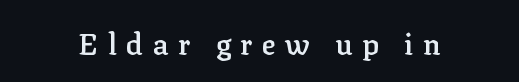
The image shows 29 px semibold serif type, upright; set unusually wide letter spacing (+0.33 em), not underlined; low stroke contrast and a medium x-height.
